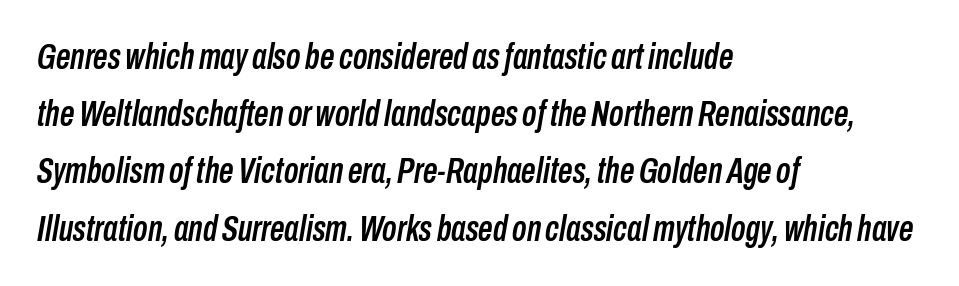
Q: Is the text italic (slanted)? A: Yes, it leans right by about 10 degrees.
Q: Is the text underlined? A: No.
Q: How is the paragraph aligned? A: Left-aligned.
Q: Is the spacing between letters normal or unusually wide? A: Normal.
Q: Is the spacing between lines tight, normal or loose? A: Normal.
Q: Width (condensed, normal, or wide)? A: Condensed.
Q: Stroke contrast? A: Low.
Q: x-height? A: Medium.
Q: Monospaced? A: No.
